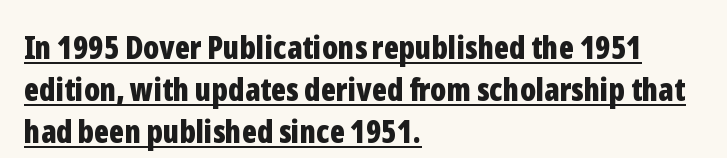
{"serif": "no", "italic": "no", "bold": "yes", "weight": "bold", "width": "condensed", "stroke_contrast": "low", "x_height": "medium", "monospaced": "no", "underline": "yes", "align": "left", "line_spacing": "normal", "line_spacing_ratio": 1.31, "letter_spacing": "normal", "letter_spacing_em": 0.0, "glyph_px": 32}
